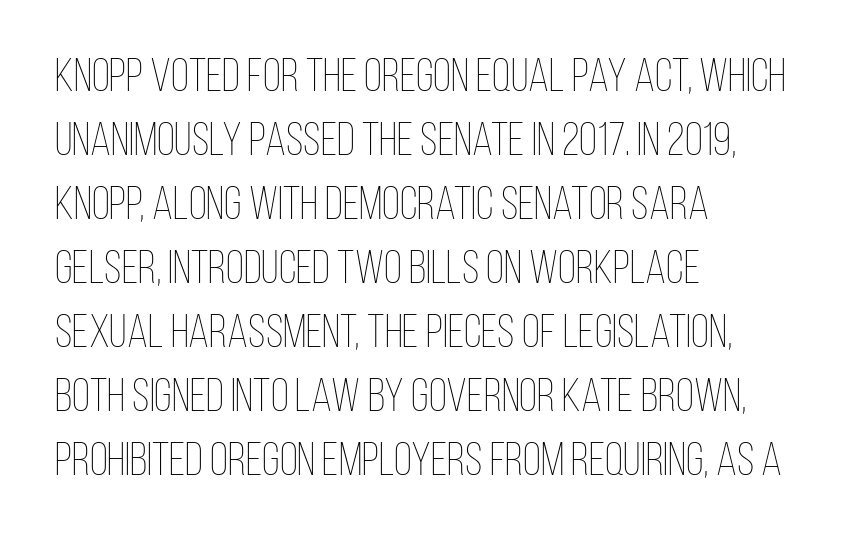
The image shows 47 px thin, condensed type, upright; set left-aligned, normal line spacing (1.36x), normal letter spacing, not underlined; low stroke contrast and a large x-height.
